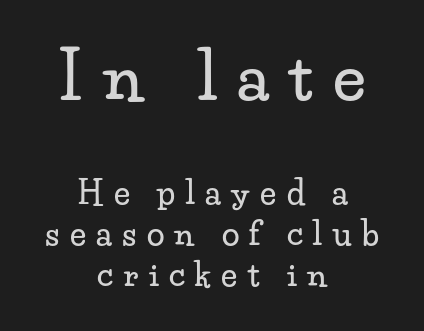
Q: Is the text italic (slanted)? A: No, it is upright.
Q: Is the typeface a serif or a sans-serif typeface? A: Serif.
Q: Is the text underlined? A: No.
Q: How is the paragraph aligned? A: Centered.
Q: Is the spacing between letters normal or unusually wide? A: Unusually wide.
Q: Is the spacing between lines tight, normal or loose? A: Normal.
Q: Which block of text is set in a larger size, the first (top) or the second (bottom)? A: The first (top) one.
Q: Width (condensed, normal, or wide)? A: Wide.
Q: Stroke contrast? A: Low.
Q: x-height? A: Small.
Q: Monospaced? A: No.
